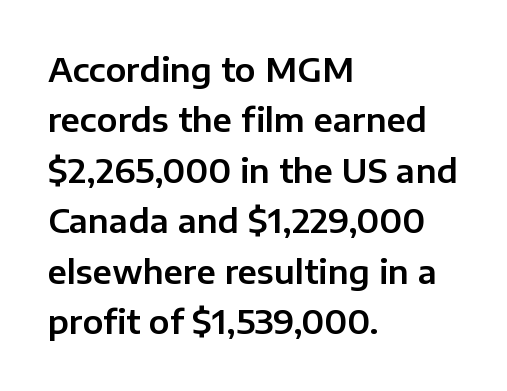
The image shows 33 px sans-serif type, upright; set left-aligned, normal line spacing (1.53x), normal letter spacing, not underlined; low stroke contrast and a medium x-height.
